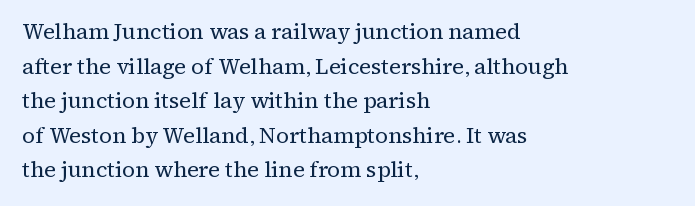
{"italic": "no", "bold": "no", "underline": "no", "align": "left", "line_spacing": "normal", "line_spacing_ratio": 1.57, "letter_spacing": "normal", "letter_spacing_em": 0.0, "glyph_px": 22}
